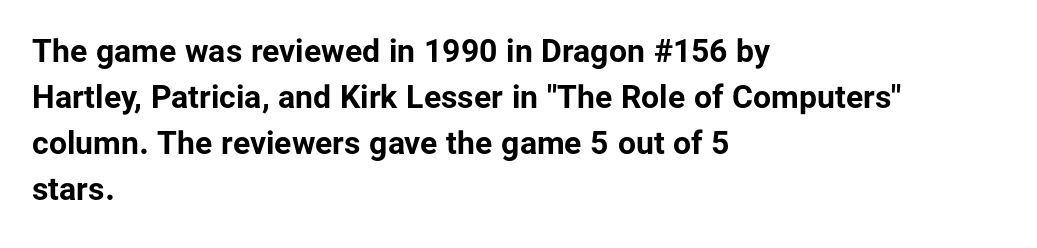
The image shows 32 px bold sans-serif type, upright; set left-aligned, normal line spacing (1.44x), normal letter spacing, not underlined; low stroke contrast and a medium x-height.
